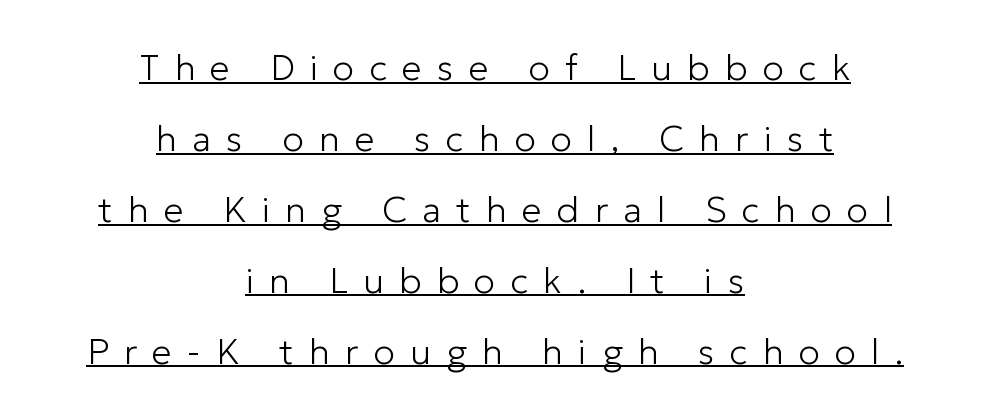
Q: Is the text bold? A: No.
Q: Is the text italic (slanted)? A: No, it is upright.
Q: Is the typeface a serif or a sans-serif typeface? A: Sans-serif.
Q: Is the text underlined? A: Yes.
Q: How is the paragraph aligned? A: Centered.
Q: Is the spacing between letters normal or unusually wide? A: Unusually wide.
Q: Is the spacing between lines tight, normal or loose? A: Loose.
Q: Width (condensed, normal, or wide)? A: Normal.
Q: Stroke contrast? A: Low.
Q: x-height? A: Medium.
Q: Monospaced? A: No.
